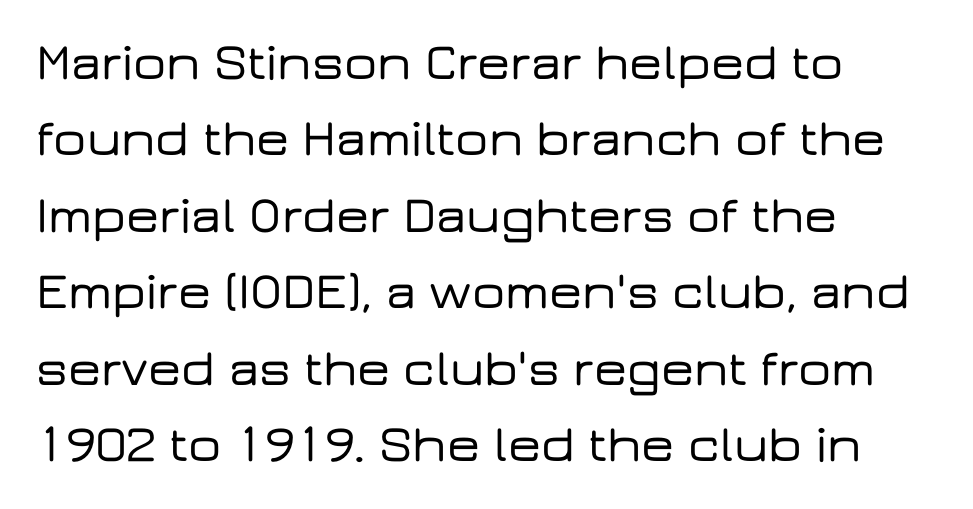
The image shows 52 px wide sans-serif type, upright; set left-aligned, normal line spacing (1.47x), normal letter spacing, not underlined; low stroke contrast and a medium x-height.
